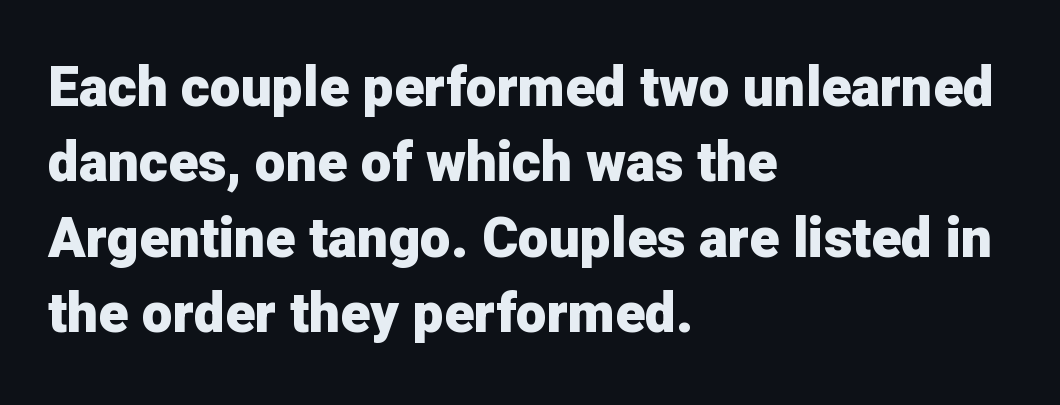
Q: Is the text bold? A: Yes.
Q: Is the text italic (slanted)? A: No, it is upright.
Q: Is the typeface a serif or a sans-serif typeface? A: Sans-serif.
Q: Is the text underlined? A: No.
Q: How is the paragraph aligned? A: Left-aligned.
Q: Is the spacing between letters normal or unusually wide? A: Normal.
Q: Is the spacing between lines tight, normal or loose? A: Normal.
Q: Width (condensed, normal, or wide)? A: Normal.
Q: Stroke contrast? A: Low.
Q: x-height? A: Medium.
Q: Monospaced? A: No.
